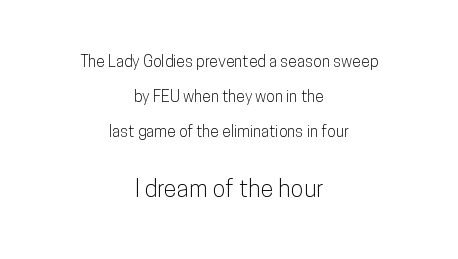
The letters stand straight up with perfectly vertical stems. Between one letter and the next there's only the usual sliver of space. Caption: upper text group reduced, lower text group enlarged. Descenders are the only things crossing below the line.
